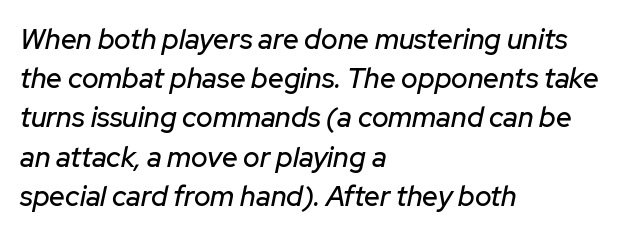
Layout note: lines flush left. Tracking value appears to be zero — textbook default spacing. What's the leading like? Ordinary, nothing unusual. Underlining? Definitely not there.
